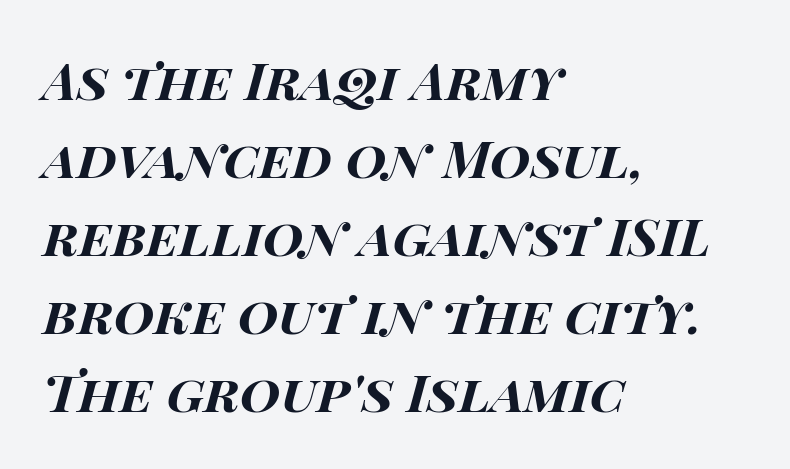
The image shows 52 px bold, wide type, italic (leaning right); set left-aligned, normal line spacing (1.5x), normal letter spacing, not underlined; high stroke contrast and a large x-height.
